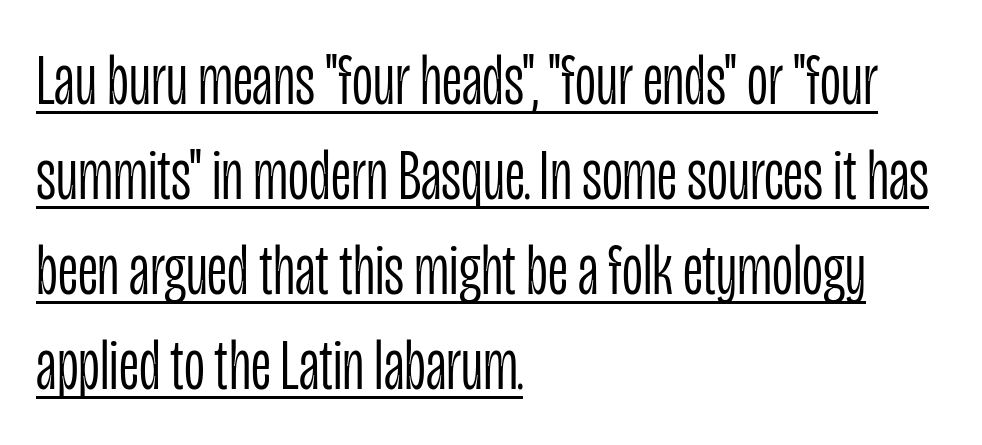
Is the type heavy? It reads as light-to-regular instead. What stands out about the letter spacing? Nothing — it is the standard amount. The designer went with a sans here, leaving each stem footless. Caption: multi-line text, flush left, ragged right. One glance says typical: line gaps are just what's usual. The typography opts for an upright posture over an oblique one.
